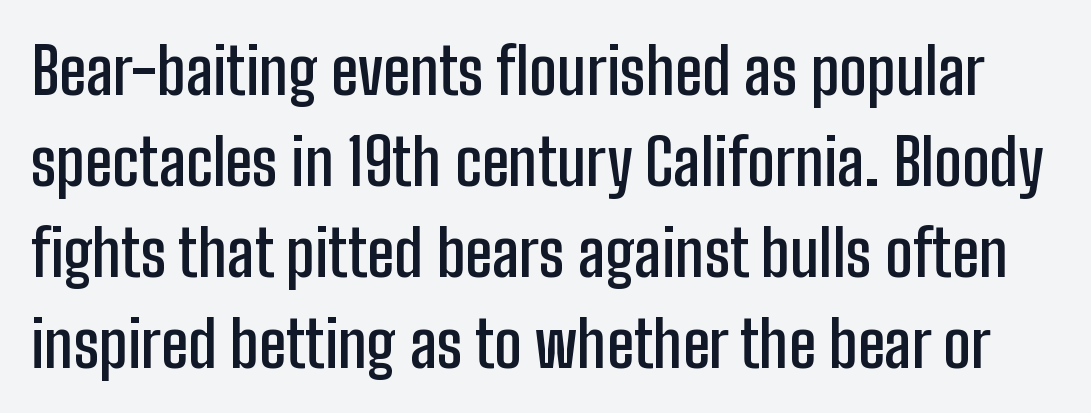
You could call the tracking neutral — neither tight nor loose. Each letter keeps its own natural width here, so spacing adapts to shape. The axis of the letterforms is exactly vertical. Check where the strokes stop: nothing finishes them off — pure sans. Decoration check: the copy has no underline.
